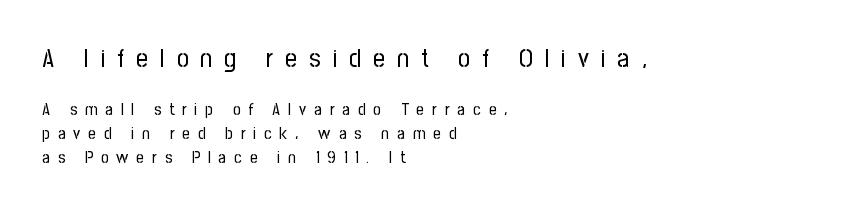
Q: Is the text bold? A: No.
Q: Is the text italic (slanted)? A: No, it is upright.
Q: Is the text underlined? A: No.
Q: How is the paragraph aligned? A: Left-aligned.
Q: Is the spacing between letters normal or unusually wide? A: Unusually wide.
Q: Is the spacing between lines tight, normal or loose? A: Normal.
Q: Which block of text is set in a larger size, the first (top) or the second (bottom)? A: The first (top) one.
